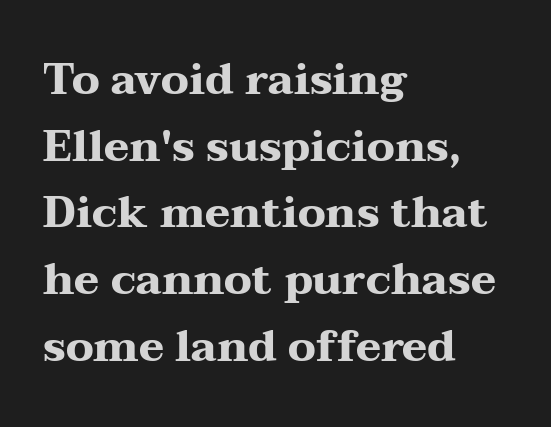
The image shows 43 px heavy, wide serif type, upright; set left-aligned, normal line spacing (1.55x), normal letter spacing, not underlined; medium stroke contrast and a medium x-height.
